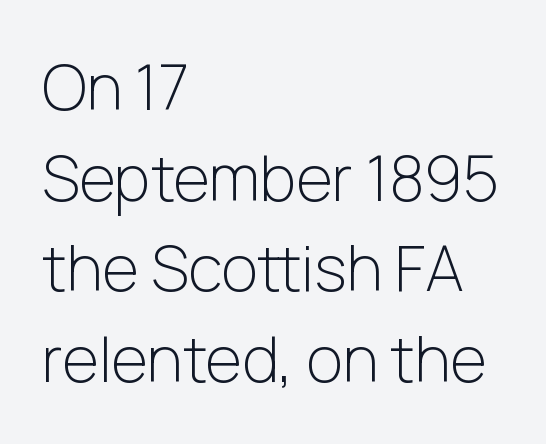
The font sits on the lighter half of the weight spectrum, regular included. The zone under the glyphs is completely vacant. Regarding serifs, this sample does without them. When letters stand straight like this, we call the style roman or upright. The face used here is rendered with its standard letterfit.
